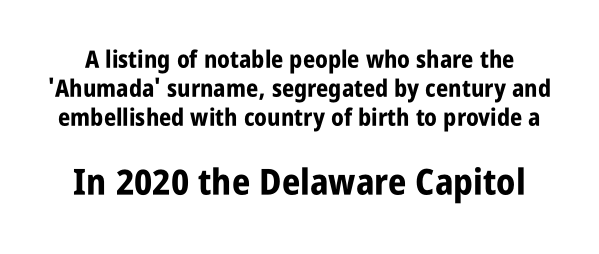
Q: Is the text bold? A: Yes.
Q: Is the text italic (slanted)? A: No, it is upright.
Q: Is the typeface a serif or a sans-serif typeface? A: Sans-serif.
Q: Is the text underlined? A: No.
Q: Is the spacing between letters normal or unusually wide? A: Normal.
Q: Which block of text is set in a larger size, the first (top) or the second (bottom)? A: The second (bottom) one.
Q: Width (condensed, normal, or wide)? A: Condensed.
Q: Stroke contrast? A: Low.
Q: x-height? A: Large.
Q: Monospaced? A: No.
